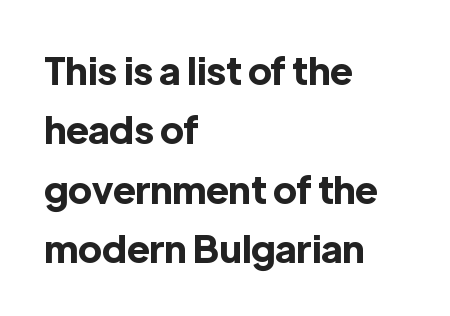
Q: Is the text bold? A: Yes.
Q: Is the text italic (slanted)? A: No, it is upright.
Q: Is the typeface a serif or a sans-serif typeface? A: Sans-serif.
Q: Is the text underlined? A: No.
Q: How is the paragraph aligned? A: Left-aligned.
Q: Is the spacing between letters normal or unusually wide? A: Normal.
Q: Is the spacing between lines tight, normal or loose? A: Normal.
Q: Width (condensed, normal, or wide)? A: Normal.
Q: x-height? A: Medium.
Q: Monospaced? A: No.
